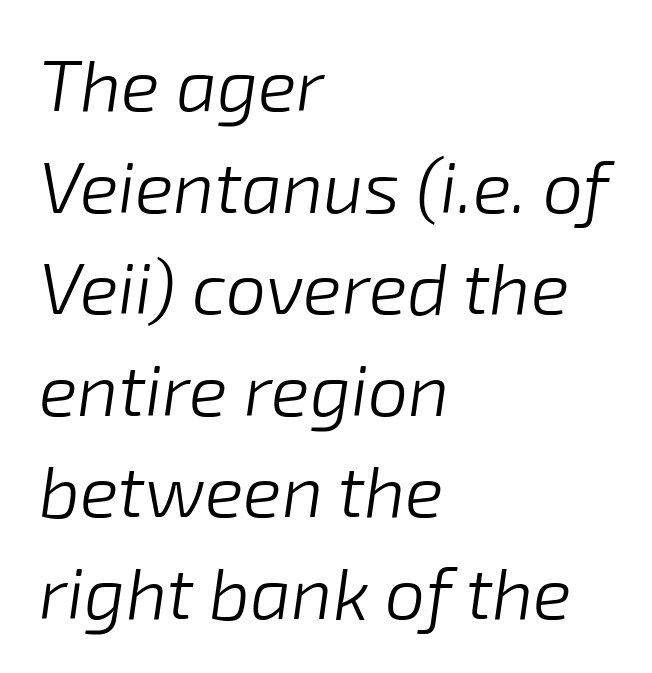
The image shows 72 px light type, italic (leaning right); set left-aligned, normal line spacing (1.41x), normal letter spacing, not underlined; low stroke contrast and a medium x-height.
